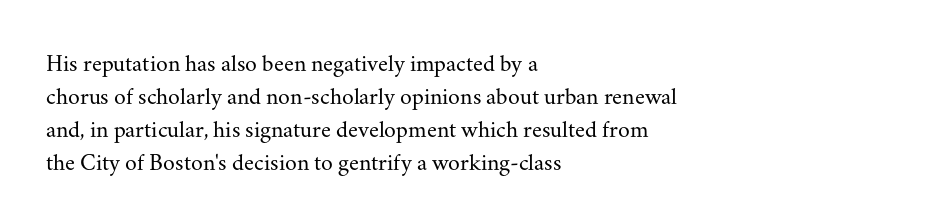
{"italic": "no", "bold": "no", "underline": "no", "align": "left", "line_spacing": "normal", "line_spacing_ratio": 1.37, "letter_spacing": "normal", "letter_spacing_em": 0.0, "glyph_px": 24}
